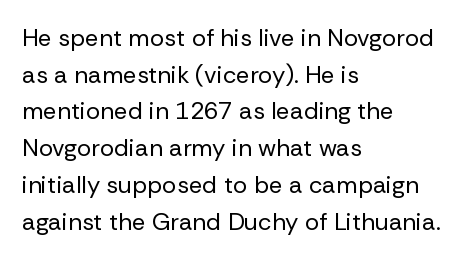
Q: Is the text bold? A: No.
Q: Is the text italic (slanted)? A: No, it is upright.
Q: Is the text underlined? A: No.
Q: How is the paragraph aligned? A: Left-aligned.
Q: Is the spacing between letters normal or unusually wide? A: Normal.
Q: Is the spacing between lines tight, normal or loose? A: Normal.
